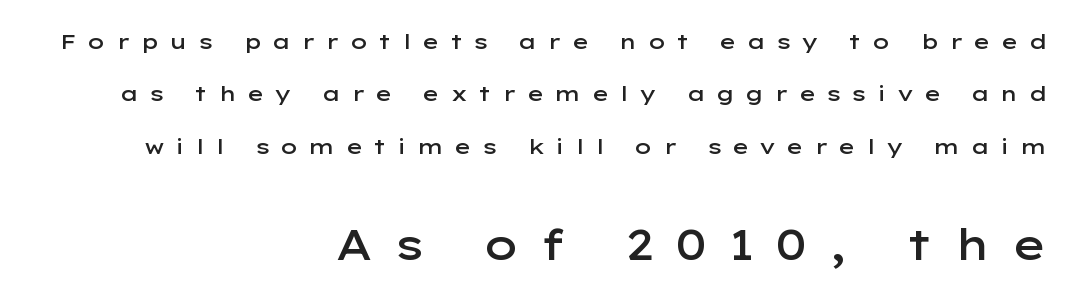
Horizontal alignment here is rightward, an uncommon choice for prose. The vertical gap from one line to the next is large. The typesetting leans somewhat heavy: a semibold. Bare-footed words on every line. Visually, the bottom section dominates because its glyphs are scaled up. The gaps between neighbouring characters are conspicuously large.
